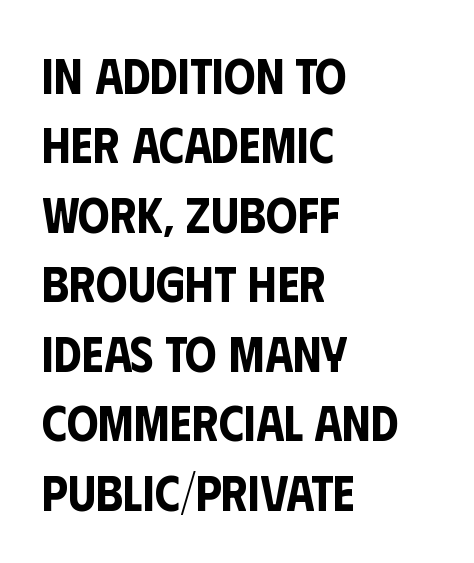
This rendering employs a face without finishing strokes, i.e., a sans-serif. When letters stand straight like this, we call the style roman or upright. You could not count columns in this text — the font is proportionally spaced. Is the letter spacing exaggerated? No — it looks like the ordinary default.
